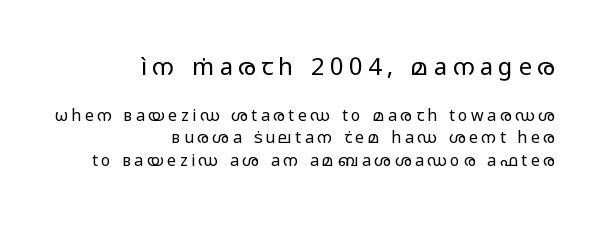
The image shows 24 px text type, upright; set right-aligned, normal line spacing (1.4x), unusually wide letter spacing (+0.22 em), not underlined; the first (top) block is 1.5x larger.
